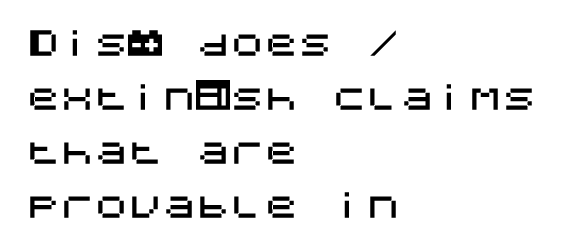
{"serif": "no", "italic": "no", "width": "normal", "stroke_contrast": "medium", "x_height": "large", "underline": "no", "align": "left", "line_spacing": "normal", "line_spacing_ratio": 1.59, "letter_spacing": "normal", "letter_spacing_em": 0.0, "glyph_px": 34}
